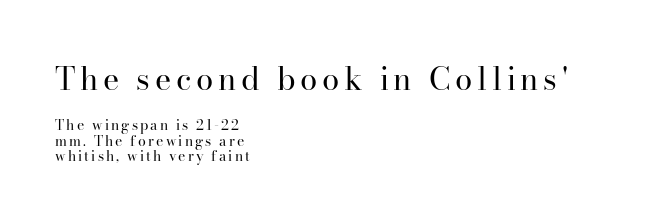
Letterform terminals end in serifs throughout the passage. Here the first block reads like a headline and the second like body copy. No chunkiness to these letters — they're not bold. Every row of glyphs begins at an identical x-position on the left. Honestly, the rows look squashed on top of each other. When letters stand straight like this, we call the style roman or upright.
